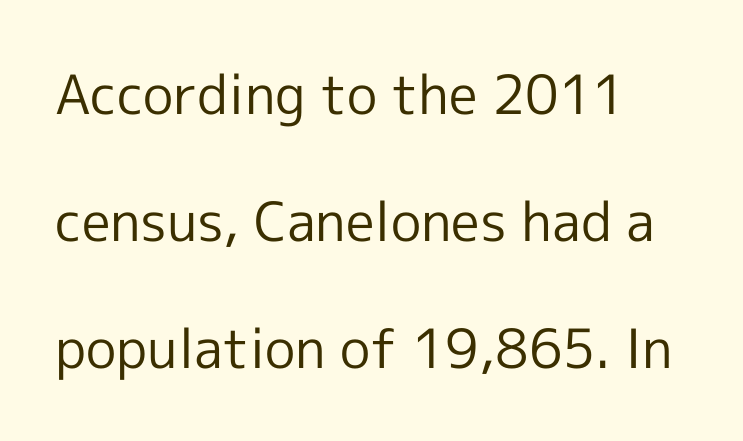
The image shows 54 px regular-weight sans-serif type, upright; set loose line spacing (2.35x), normal letter spacing, not underlined; a medium x-height.
